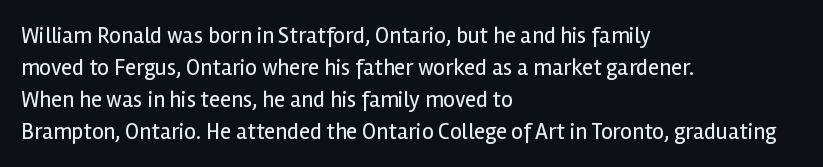
{"italic": "no", "bold": "no", "underline": "no", "align": "left", "line_spacing": "normal", "line_spacing_ratio": 1.39, "letter_spacing": "normal", "letter_spacing_em": 0.0, "glyph_px": 23}
